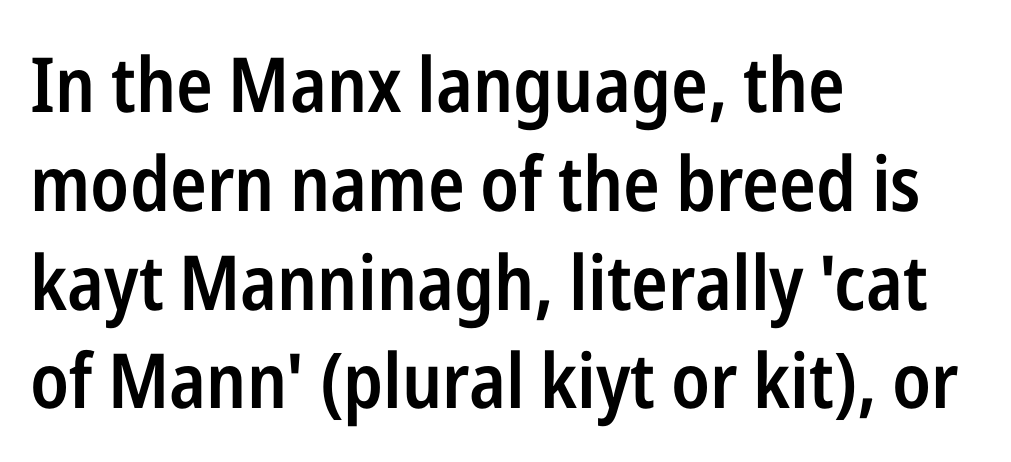
{"serif": "no", "italic": "no", "bold": "semi", "weight": "semibold", "width": "condensed", "stroke_contrast": "low", "x_height": "medium", "monospaced": "no", "underline": "no", "align": "left", "line_spacing": "normal", "line_spacing_ratio": 1.3, "letter_spacing": "normal", "letter_spacing_em": 0.0, "glyph_px": 76}
